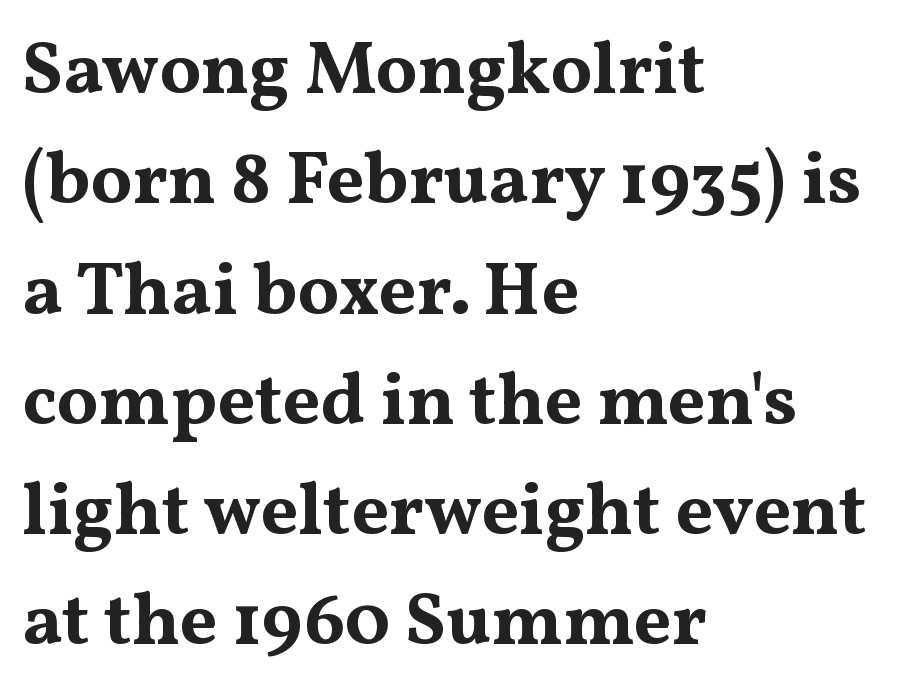
The zone under the glyphs is completely vacant. This sample uses a serif face. The ragged edge is on the right, which tells us the setting is flush left. Each letter keeps its own natural width here, so spacing adapts to shape.
